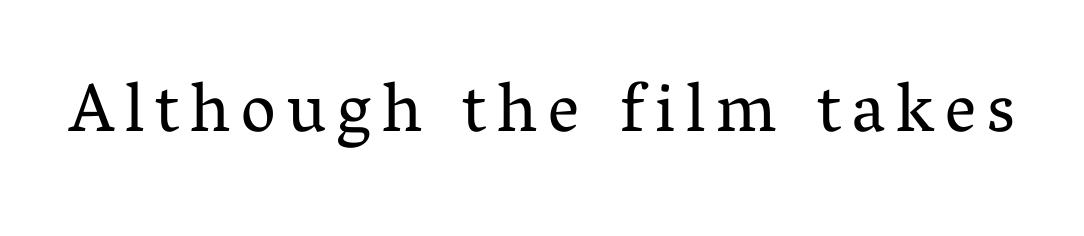
{"serif": "yes", "italic": "no", "bold": "no", "weight": "regular", "width": "normal", "stroke_contrast": "medium", "x_height": "medium", "monospaced": "no", "underline": "no", "glyph_px": 69}
